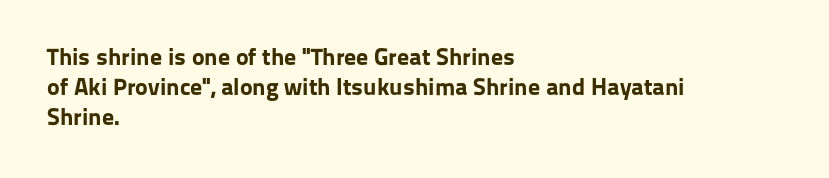
The image shows 24 px bold type, upright; set left-aligned, line spacing 1.24x, normal letter spacing, not underlined.
